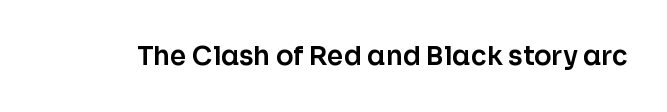
The image shows 26 px text type, upright; set normal letter spacing, not underlined.
